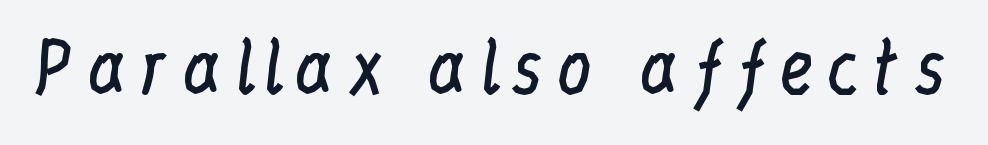
The image shows 70 px regular-weight, condensed serif type; set not underlined; low stroke contrast and a medium x-height.
